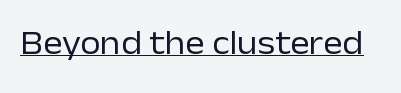
Q: Is the text bold? A: No.
Q: Is the text italic (slanted)? A: No, it is upright.
Q: Is the typeface a serif or a sans-serif typeface? A: Sans-serif.
Q: Is the text underlined? A: Yes.
Q: Is the spacing between letters normal or unusually wide? A: Normal.
Q: Width (condensed, normal, or wide)? A: Normal.
Q: Stroke contrast? A: Low.
Q: x-height? A: Medium.
Q: Monospaced? A: No.
